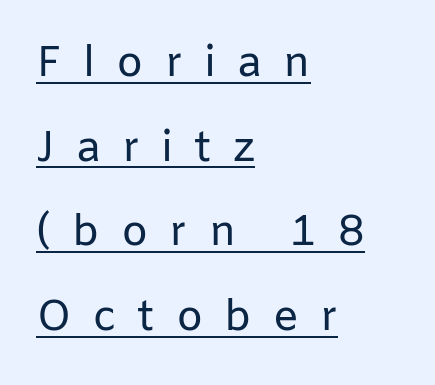
Q: Is the text bold? A: No.
Q: Is the text italic (slanted)? A: No, it is upright.
Q: Is the typeface a serif or a sans-serif typeface? A: Sans-serif.
Q: Is the text underlined? A: Yes.
Q: How is the paragraph aligned? A: Left-aligned.
Q: Is the spacing between letters normal or unusually wide? A: Unusually wide.
Q: Is the spacing between lines tight, normal or loose? A: Loose.
Q: Width (condensed, normal, or wide)? A: Normal.
Q: Stroke contrast? A: Low.
Q: x-height? A: Medium.
Q: Monospaced? A: No.
